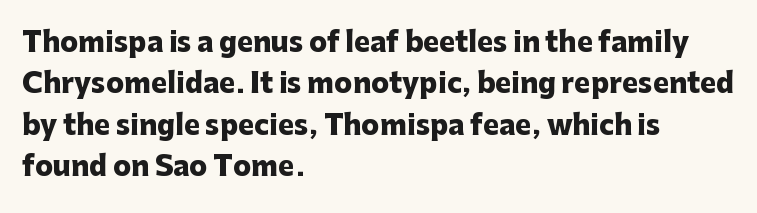
Q: Is the text bold? A: Yes.
Q: Is the text italic (slanted)? A: No, it is upright.
Q: Is the text underlined? A: No.
Q: How is the paragraph aligned? A: Left-aligned.
Q: Is the spacing between letters normal or unusually wide? A: Normal.
Q: Is the spacing between lines tight, normal or loose? A: Normal.
